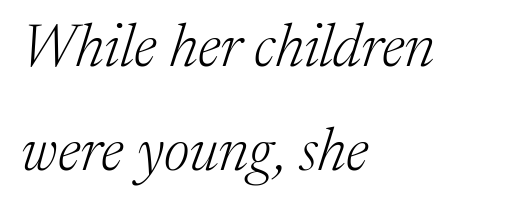
The image shows 60 px light serif type, italic (leaning right); set left-aligned, line spacing 1.73x, normal letter spacing, not underlined; medium stroke contrast and a medium x-height.
